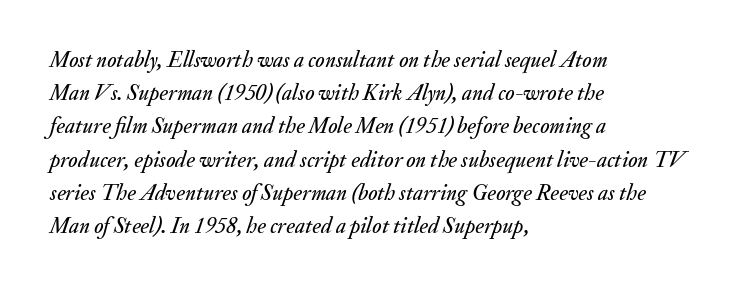
Look at the tracking — it's just the regular setting, nothing added. In terms of leading, this rendering sits right in the middle. A classic flush-left, rag-right setting is used for this passage. Check the space under the baseline: it is left empty. The glyphs look as if they've been sheared to an angle.
